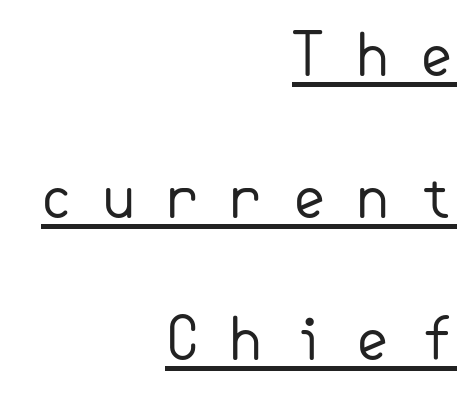
Emphasis is given by a line drawn under the lettering. This sample uses an upright cut, with every glyph sitting square on the baseline. Every row of glyphs terminates at an identical x-position on the right. This sample uses expanded letter spacing, leaving extra air between glyphs. A typesetter would label this face a sans. The block of text is sparse from top to bottom, with ample space between rows.
